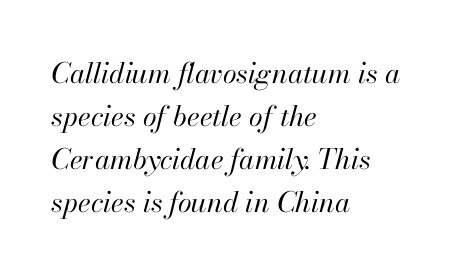
Q: Is the text bold? A: No.
Q: Is the text italic (slanted)? A: Yes, it leans right by about 13 degrees.
Q: Is the text underlined? A: No.
Q: How is the paragraph aligned? A: Left-aligned.
Q: Is the spacing between letters normal or unusually wide? A: Normal.
Q: Is the spacing between lines tight, normal or loose? A: Normal.
Q: Width (condensed, normal, or wide)? A: Normal.
Q: Stroke contrast? A: High.
Q: x-height? A: Small.
Q: Monospaced? A: No.
